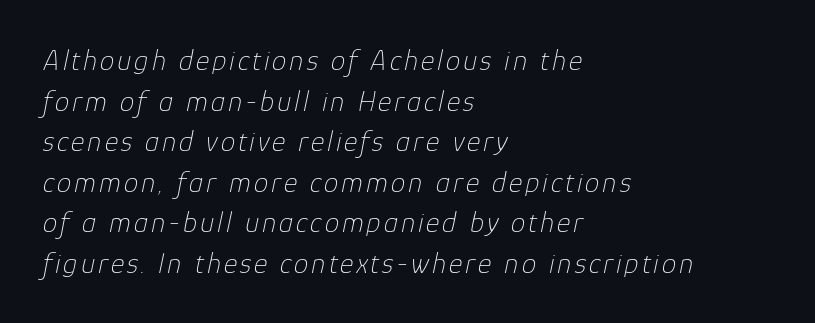
The image shows 29 px thin type, italic (leaning right); set left-aligned, normal line spacing (1.4x), not underlined; low stroke contrast and a medium x-height.
